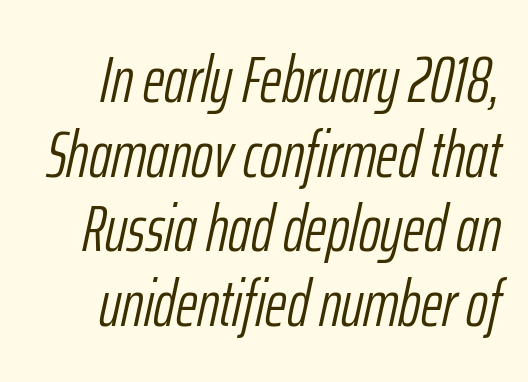
Q: Is the text bold? A: No.
Q: Is the text italic (slanted)? A: Yes, it leans right by about 12 degrees.
Q: Is the text underlined? A: No.
Q: How is the paragraph aligned? A: Right-aligned.
Q: Is the spacing between letters normal or unusually wide? A: Normal.
Q: Is the spacing between lines tight, normal or loose? A: Tight.
Q: Width (condensed, normal, or wide)? A: Condensed.
Q: Stroke contrast? A: Low.
Q: x-height? A: Medium.
Q: Monospaced? A: No.
